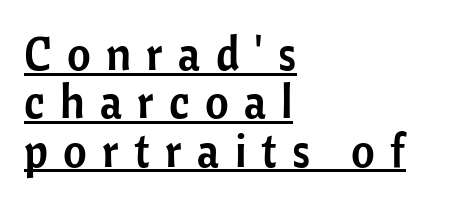
The image shows 46 px sans-serif type, upright; set left-aligned, tight line spacing (1.05x), unusually wide letter spacing (+0.33 em), underlined; low stroke contrast and a medium x-height.
